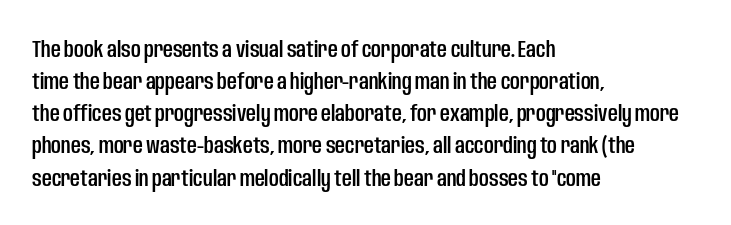
{"italic": "no", "underline": "no", "align": "left", "line_spacing": "normal", "line_spacing_ratio": 1.34, "letter_spacing": "normal", "letter_spacing_em": 0.0, "glyph_px": 24}
